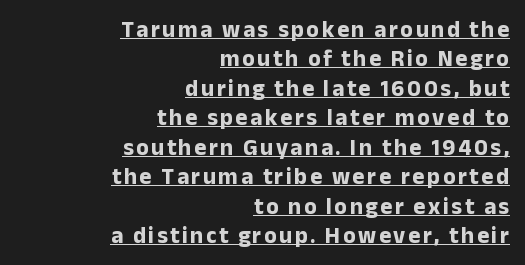
Q: Is the text bold? A: Yes.
Q: Is the text italic (slanted)? A: No, it is upright.
Q: Is the text underlined? A: Yes.
Q: How is the paragraph aligned? A: Right-aligned.
Q: Is the spacing between lines tight, normal or loose? A: Normal.
